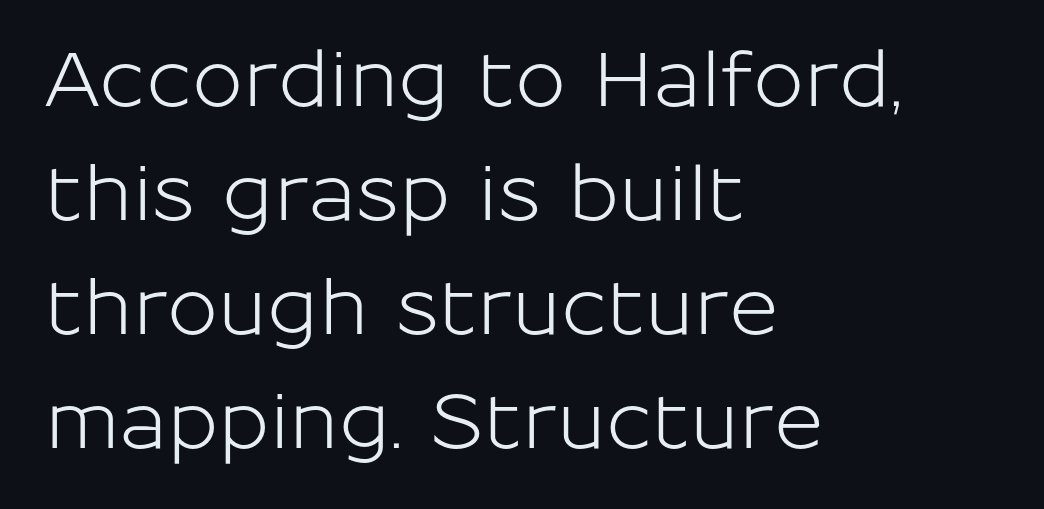
The image shows 76 px sans-serif type, upright; set left-aligned, normal line spacing (1.5x), normal letter spacing, not underlined; low stroke contrast and a medium x-height.
